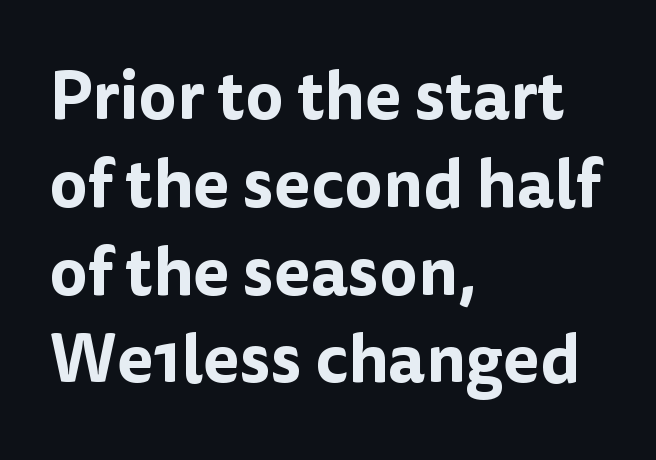
Q: Is the text italic (slanted)? A: No, it is upright.
Q: Is the typeface a serif or a sans-serif typeface? A: Sans-serif.
Q: Is the text underlined? A: No.
Q: How is the paragraph aligned? A: Left-aligned.
Q: Is the spacing between letters normal or unusually wide? A: Normal.
Q: Is the spacing between lines tight, normal or loose? A: Normal.
Q: Width (condensed, normal, or wide)? A: Normal.
Q: Stroke contrast? A: Low.
Q: x-height? A: Medium.
Q: Monospaced? A: No.
